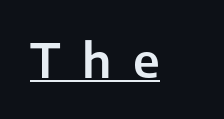
Q: Is the text italic (slanted)? A: No, it is upright.
Q: Is the typeface a serif or a sans-serif typeface? A: Sans-serif.
Q: Is the text underlined? A: Yes.
Q: Is the spacing between letters normal or unusually wide? A: Unusually wide.
Q: Width (condensed, normal, or wide)? A: Normal.
Q: Stroke contrast? A: Low.
Q: x-height? A: Medium.
Q: Monospaced? A: No.
